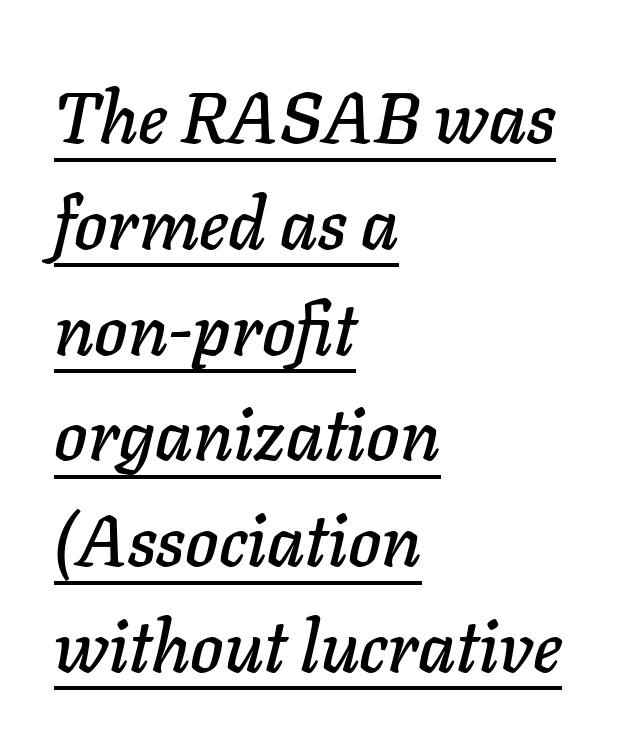
The glyphs are accompanied by a horizontal stroke just below them. Alignment: flush left. The letters advance in unequal steps, a hallmark of proportional type. Look at the tracking — it's just the regular setting, nothing added.
